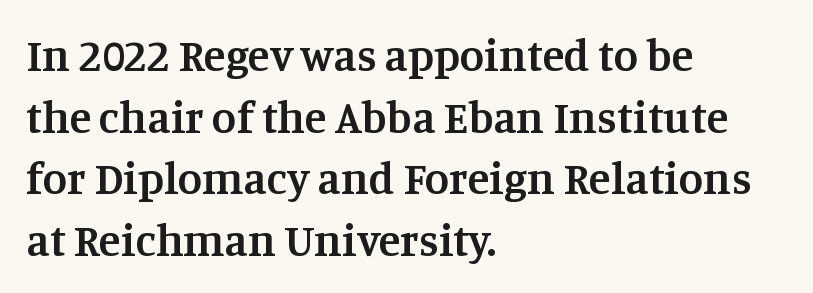
{"serif": "yes", "italic": "no", "bold": "semi", "weight": "semibold", "width": "normal", "stroke_contrast": "medium", "x_height": "large", "monospaced": "no", "underline": "no", "align": "left", "line_spacing": "normal", "line_spacing_ratio": 1.37, "letter_spacing": "normal", "letter_spacing_em": 0.0, "glyph_px": 45}
